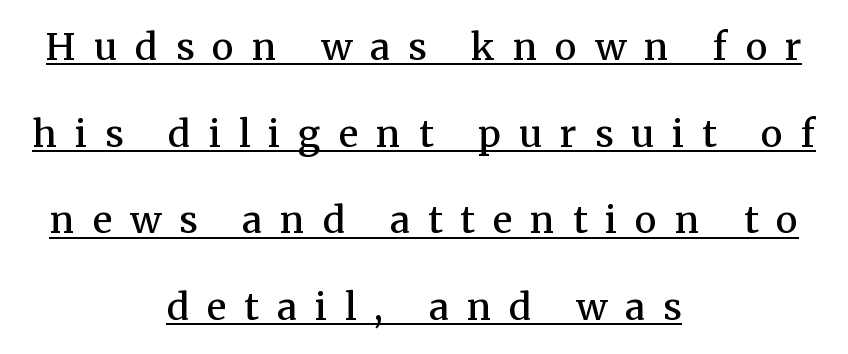
{"serif": "yes", "italic": "no", "bold": "semi", "weight": "semibold", "width": "normal", "stroke_contrast": "medium", "x_height": "medium", "monospaced": "no", "underline": "yes", "align": "center", "line_spacing": "loose", "line_spacing_ratio": 2.34, "letter_spacing": "wide", "letter_spacing_em": 0.49, "glyph_px": 37}
